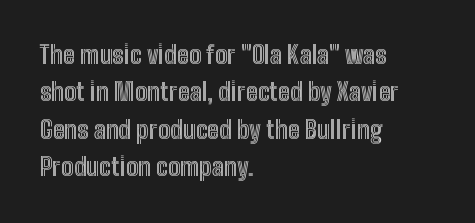
Q: Is the text italic (slanted)? A: No, it is upright.
Q: Is the text underlined? A: No.
Q: How is the paragraph aligned? A: Left-aligned.
Q: Is the spacing between letters normal or unusually wide? A: Normal.
Q: Is the spacing between lines tight, normal or loose? A: Normal.
